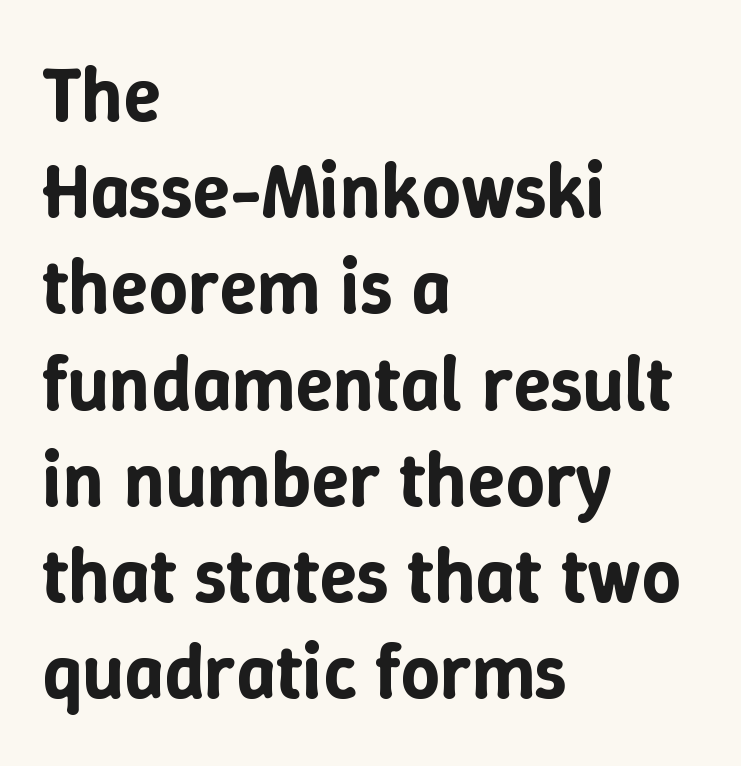
The image shows 77 px text type, upright; set left-aligned, normal line spacing (1.25x), normal letter spacing, not underlined; low stroke contrast and a medium x-height.
